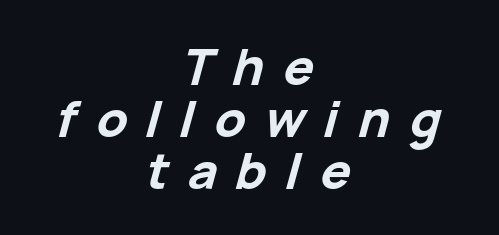
Q: Is the text bold? A: Yes.
Q: Is the text italic (slanted)? A: Yes, it leans right by about 15 degrees.
Q: Is the text underlined? A: No.
Q: How is the paragraph aligned? A: Centered.
Q: Is the spacing between letters normal or unusually wide? A: Unusually wide.
Q: Is the spacing between lines tight, normal or loose? A: Tight.
Q: Width (condensed, normal, or wide)? A: Normal.
Q: Stroke contrast? A: Low.
Q: x-height? A: Medium.
Q: Monospaced? A: No.
